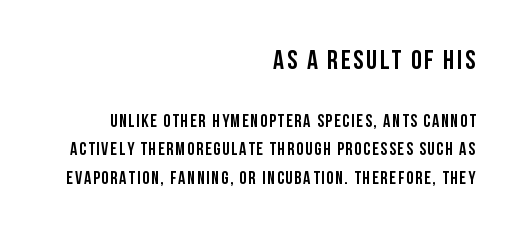
Q: Is the text bold? A: Yes.
Q: Is the text italic (slanted)? A: No, it is upright.
Q: Is the text underlined? A: No.
Q: How is the paragraph aligned? A: Right-aligned.
Q: Is the spacing between lines tight, normal or loose? A: Normal.
Q: Which block of text is set in a larger size, the first (top) or the second (bottom)? A: The first (top) one.
